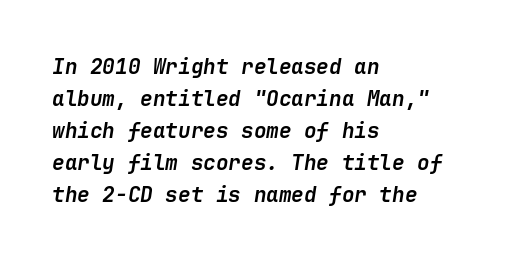
Letters rest on an invisible, unmarked baseline. The typesetter chose a ragged-right arrangement here. Stroke thickness is high; the sample reads as a true bold. You could call the tracking neutral — neither tight nor loose. If you measured baseline to baseline, you'd find a middling distance.
